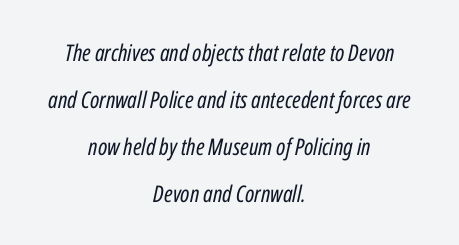
{"italic": "yes", "lean": "right", "slant_degrees": 12, "bold": "no", "underline": "no", "align": "center", "line_spacing": "loose", "line_spacing_ratio": 2.04, "letter_spacing": "normal", "letter_spacing_em": 0.0, "glyph_px": 23}
